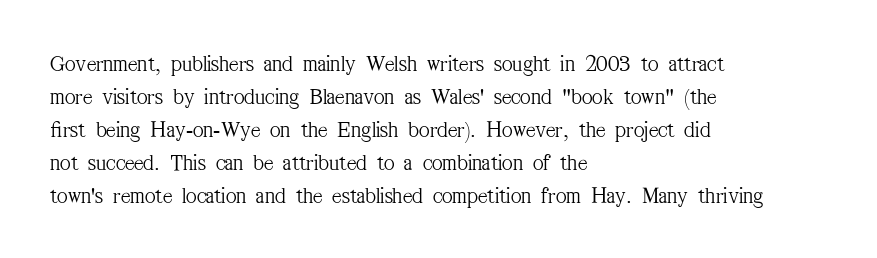
The image shows 23 px text type, upright; set left-aligned, normal line spacing (1.43x), normal letter spacing, not underlined.
